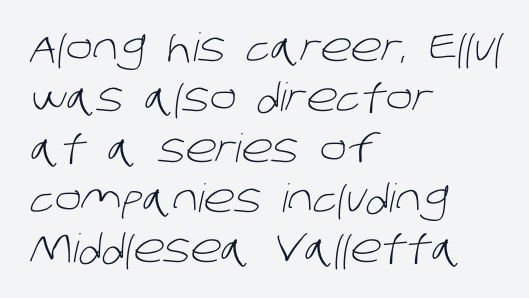
Q: Is the text bold? A: No.
Q: Is the typeface a serif or a sans-serif typeface? A: Sans-serif.
Q: Is the text underlined? A: No.
Q: How is the paragraph aligned? A: Left-aligned.
Q: Is the spacing between letters normal or unusually wide? A: Normal.
Q: Is the spacing between lines tight, normal or loose? A: Normal.
Q: Width (condensed, normal, or wide)? A: Normal.
Q: Stroke contrast? A: Low.
Q: x-height? A: Large.
Q: Monospaced? A: No.
